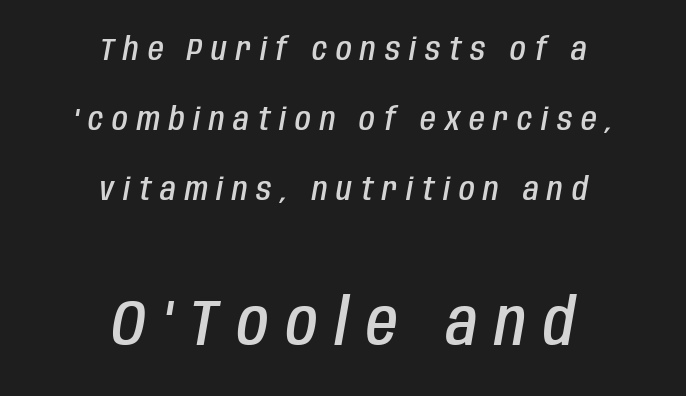
{"italic": "yes", "lean": "right", "slant_degrees": 10, "bold": "semi", "weight": "semibold", "width": "condensed", "stroke_contrast": "low", "x_height": "large", "monospaced": "no", "underline": "no", "align": "center", "line_spacing": "loose", "line_spacing_ratio": 2.18, "letter_spacing": "wide", "letter_spacing_em": 0.28, "larger_block": "second", "size_ratio": 2.0, "glyph_px": 64}
